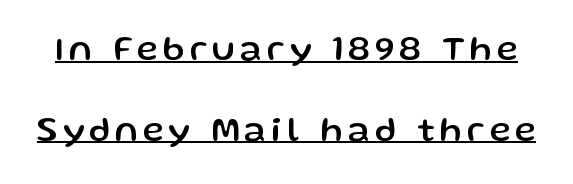
Do the letters lean? They stand straight. A sans-serif font was chosen for this passage. Glance below the letters and you will spot a drawn line. In terms of leading, this rendering errs on the spacious side.
